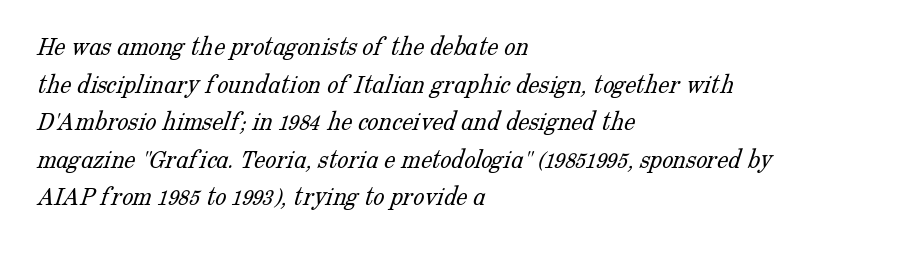
{"serif": "yes", "bold": "no", "weight": "light", "width": "normal", "stroke_contrast": "low", "x_height": "medium", "monospaced": "no", "underline": "no", "align": "left", "line_spacing": "normal", "line_spacing_ratio": 1.34, "letter_spacing": "normal", "letter_spacing_em": 0.0, "glyph_px": 28}
